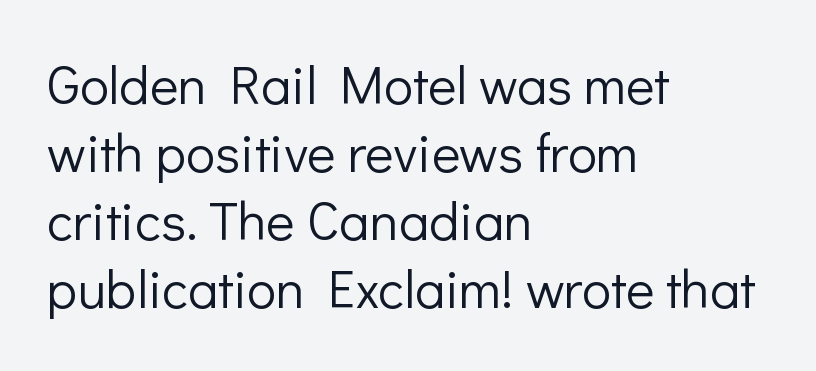
Q: Is the text bold? A: No.
Q: Is the text italic (slanted)? A: No, it is upright.
Q: Is the typeface a serif or a sans-serif typeface? A: Sans-serif.
Q: Is the text underlined? A: No.
Q: How is the paragraph aligned? A: Left-aligned.
Q: Is the spacing between letters normal or unusually wide? A: Normal.
Q: Is the spacing between lines tight, normal or loose? A: Normal.
Q: Width (condensed, normal, or wide)? A: Normal.
Q: Stroke contrast? A: Low.
Q: x-height? A: Medium.
Q: Monospaced? A: No.
